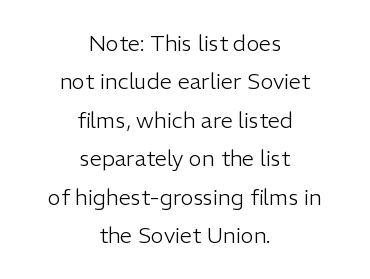
The glyphs are unaccompanied by any horizontal stroke below them. The lines in this sample share a center point and differ in where they start and stop. Ascenders rise straight up at ninety degrees. On a weight scale, this lands at 450 or below. There is no visible air inserted between adjacent glyphs.
